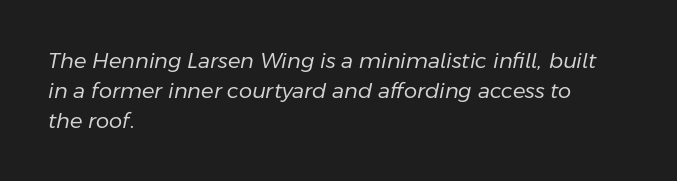
Q: Is the text bold? A: No.
Q: Is the text italic (slanted)? A: Yes, it leans right by about 11 degrees.
Q: Is the text underlined? A: No.
Q: How is the paragraph aligned? A: Left-aligned.
Q: Is the spacing between letters normal or unusually wide? A: Normal.
Q: Is the spacing between lines tight, normal or loose? A: Normal.
